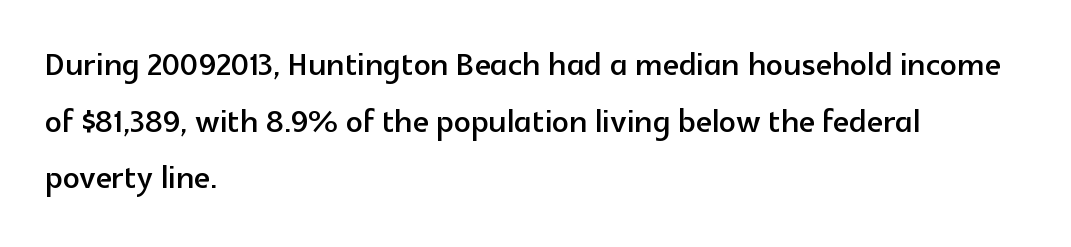
The image shows 42 px sans-serif type, upright; set left-aligned, normal line spacing (1.35x), normal letter spacing, not underlined; a medium x-height.
